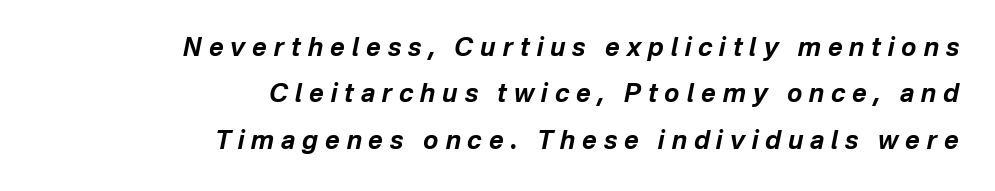
The image shows 25 px bold type, italic (leaning right); set right-aligned, line spacing 1.86x, unusually wide letter spacing (+0.28 em), not underlined.
